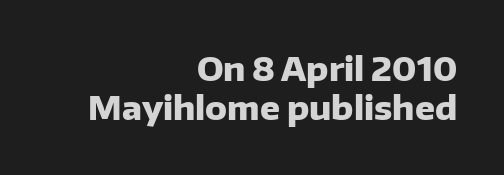
{"serif": "no", "italic": "no", "bold": "yes", "weight": "heavy", "width": "normal", "stroke_contrast": "low", "x_height": "medium", "monospaced": "no", "underline": "no", "align": "right", "line_spacing_ratio": 1.18, "letter_spacing": "normal", "letter_spacing_em": 0.0, "glyph_px": 33}
